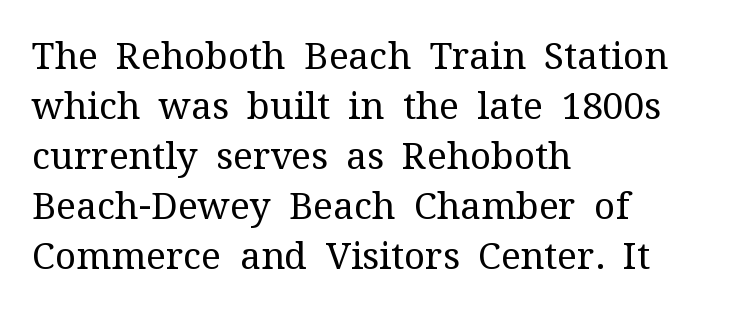
Q: Is the text bold? A: No.
Q: Is the text italic (slanted)? A: No, it is upright.
Q: Is the typeface a serif or a sans-serif typeface? A: Serif.
Q: Is the text underlined? A: No.
Q: How is the paragraph aligned? A: Left-aligned.
Q: Is the spacing between letters normal or unusually wide? A: Normal.
Q: Is the spacing between lines tight, normal or loose? A: Normal.
Q: Width (condensed, normal, or wide)? A: Normal.
Q: Stroke contrast? A: Medium.
Q: x-height? A: Medium.
Q: Monospaced? A: No.
